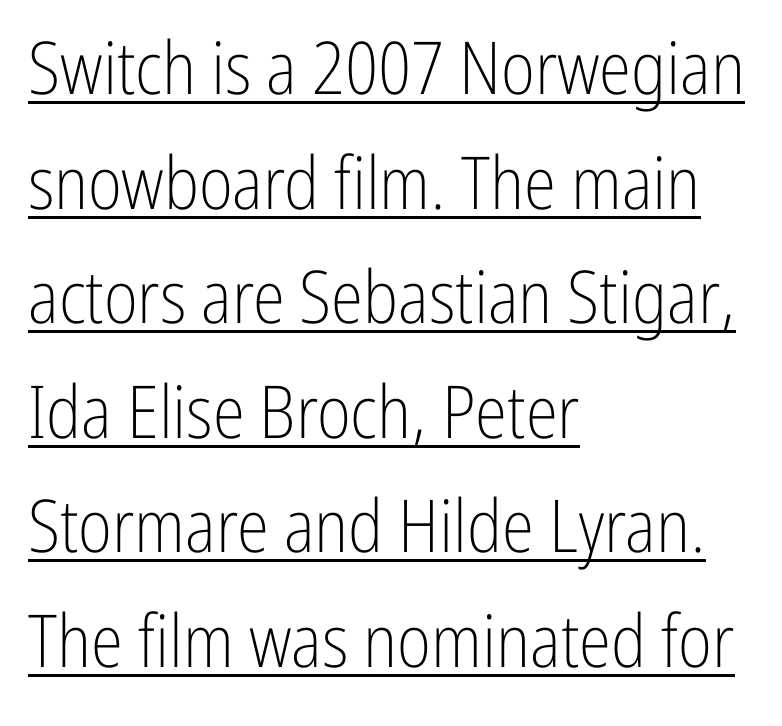
{"serif": "no", "italic": "no", "bold": "no", "weight": "light", "width": "condensed", "stroke_contrast": "low", "x_height": "medium", "monospaced": "no", "underline": "yes", "align": "left", "line_spacing": "normal", "line_spacing_ratio": 1.57, "letter_spacing": "normal", "letter_spacing_em": 0.0, "glyph_px": 73}
